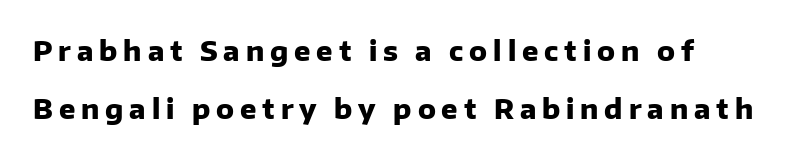
{"italic": "no", "bold": "yes", "underline": "no", "align": "left", "line_spacing": "loose", "line_spacing_ratio": 2.13, "letter_spacing": "wide", "letter_spacing_em": 0.22, "glyph_px": 27}
